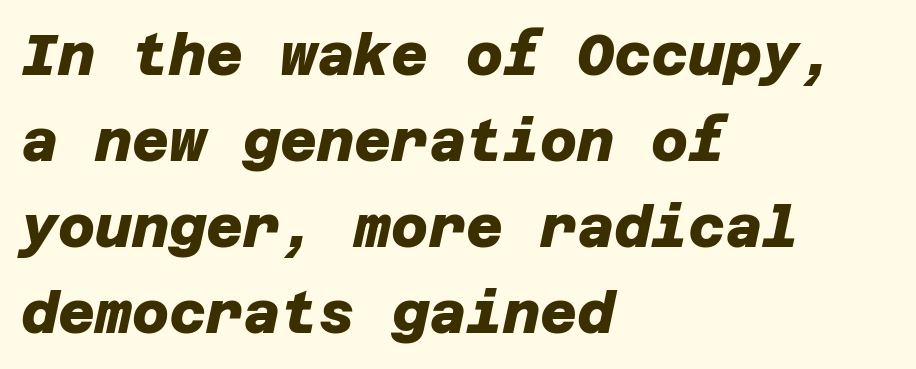
Q: Is the text bold? A: Yes.
Q: Is the typeface a serif or a sans-serif typeface? A: Sans-serif.
Q: Is the text underlined? A: No.
Q: How is the paragraph aligned? A: Left-aligned.
Q: Is the spacing between letters normal or unusually wide? A: Normal.
Q: Is the spacing between lines tight, normal or loose? A: Normal.
Q: Width (condensed, normal, or wide)? A: Normal.
Q: Stroke contrast? A: Low.
Q: x-height? A: Large.
